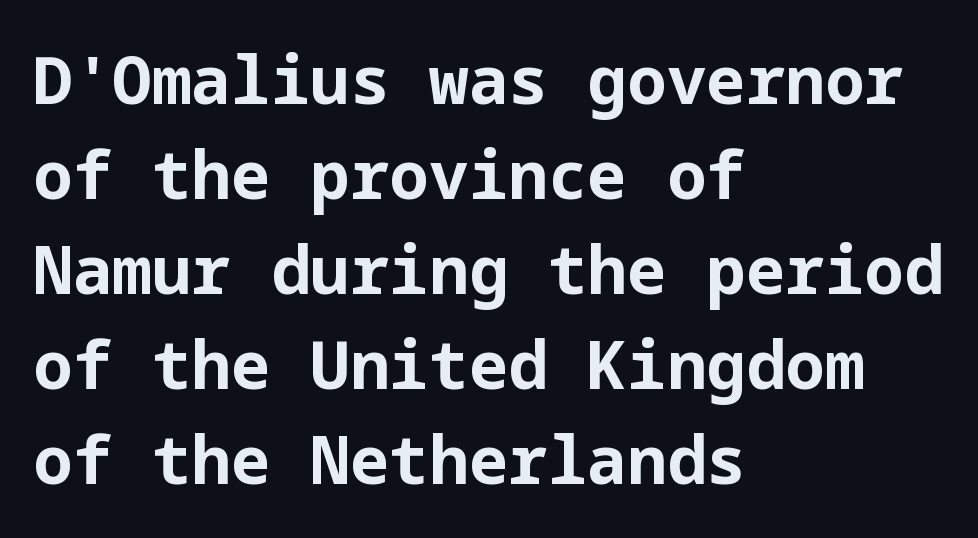
Q: Is the text bold? A: Yes.
Q: Is the text italic (slanted)? A: No, it is upright.
Q: Is the typeface a serif or a sans-serif typeface? A: Sans-serif.
Q: Is the text underlined? A: No.
Q: How is the paragraph aligned? A: Left-aligned.
Q: Is the spacing between letters normal or unusually wide? A: Normal.
Q: Is the spacing between lines tight, normal or loose? A: Normal.
Q: Width (condensed, normal, or wide)? A: Normal.
Q: Stroke contrast? A: Low.
Q: x-height? A: Medium.
